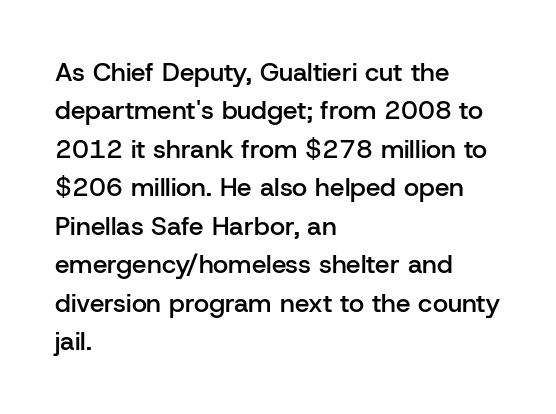
Q: Is the text bold? A: Semi-bold.
Q: Is the text italic (slanted)? A: No, it is upright.
Q: Is the text underlined? A: No.
Q: How is the paragraph aligned? A: Left-aligned.
Q: Is the spacing between letters normal or unusually wide? A: Normal.
Q: Is the spacing between lines tight, normal or loose? A: Normal.
